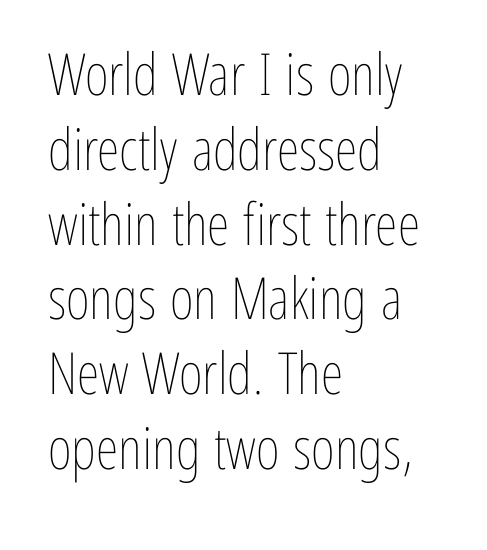
Q: Is the text bold? A: No.
Q: Is the text italic (slanted)? A: No, it is upright.
Q: Is the text underlined? A: No.
Q: How is the paragraph aligned? A: Left-aligned.
Q: Is the spacing between letters normal or unusually wide? A: Normal.
Q: Is the spacing between lines tight, normal or loose? A: Normal.
Q: Width (condensed, normal, or wide)? A: Condensed.
Q: Stroke contrast? A: Low.
Q: x-height? A: Medium.
Q: Monospaced? A: No.
